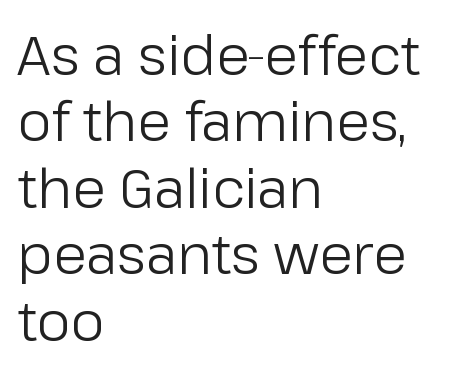
The image shows 54 px regular-weight sans-serif type, upright; set left-aligned, line spacing 1.23x, normal letter spacing, not underlined; low stroke contrast and a medium x-height.
